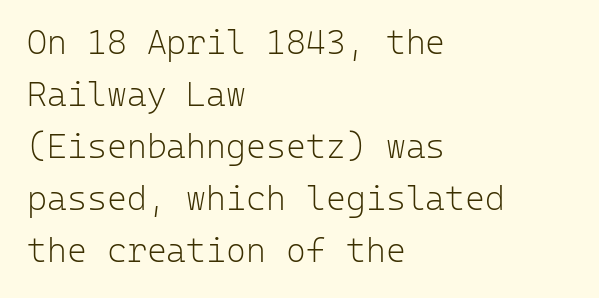
{"serif": "no", "italic": "no", "bold": "no", "weight": "light", "width": "normal", "stroke_contrast": "low", "x_height": "medium", "monospaced": "yes", "underline": "no", "align": "left", "line_spacing": "normal", "line_spacing_ratio": 1.53, "letter_spacing": "normal", "letter_spacing_em": 0.0, "glyph_px": 34}
